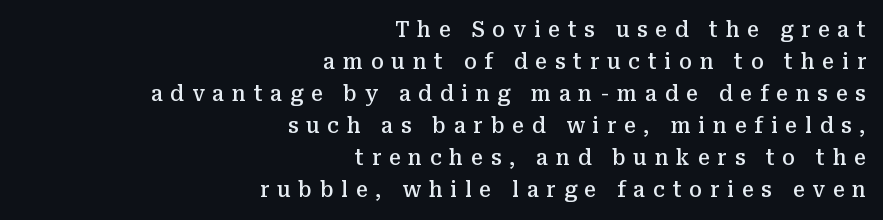
Rule under the text: the space is simply empty. A fair bit of extra ink — the face is semibold, not bold. Successive baselines arrive at the customary interval. Honestly, the letter spacing is so wide it's the main thing you notice. The lines are quadded right. Designer's note — italics off, roman on.
